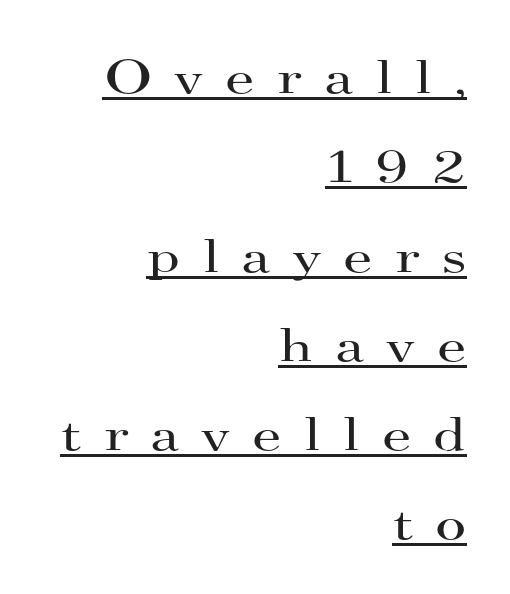
Horizontally, the lines are justified to the trailing edge only. A typesetter would call this proportional, since set widths differ per character. Italic: no, the glyphs are upright roman. Heaviness? Minimal to ordinary, like unemphasized prose.
